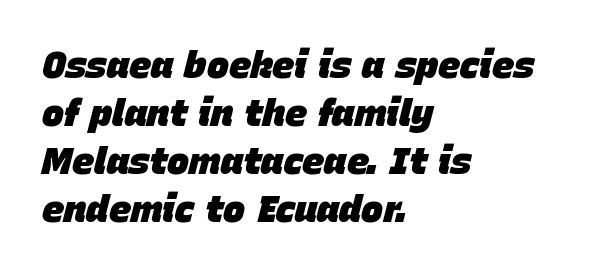
The image shows 37 px heavy type, italic (leaning right); set left-aligned, normal line spacing (1.3x), normal letter spacing, not underlined; low stroke contrast and a large x-height.
